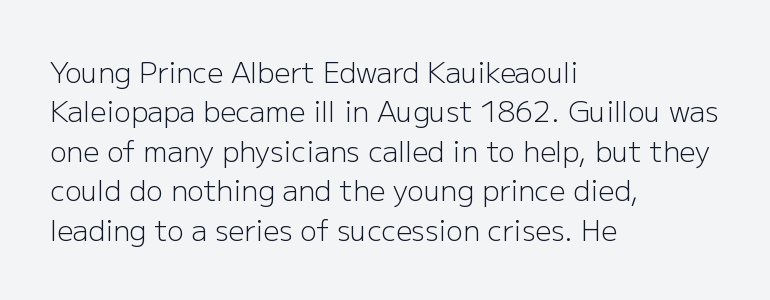
The image shows 28 px light sans-serif type, upright; set left-aligned, normal line spacing (1.41x), normal letter spacing, not underlined; low stroke contrast and a medium x-height.
